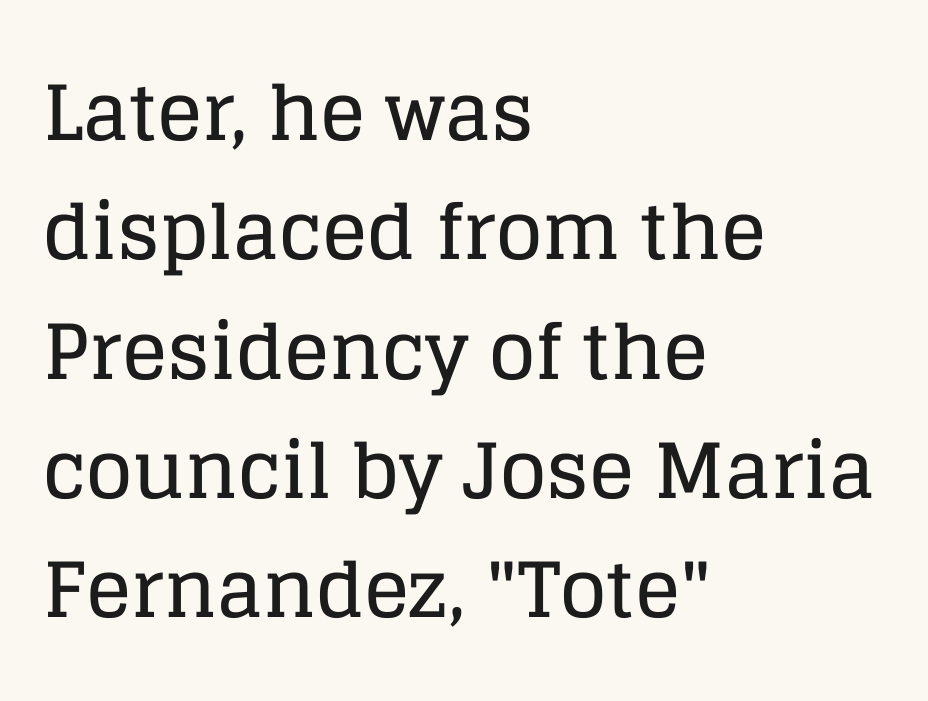
Q: Is the text italic (slanted)? A: No, it is upright.
Q: Is the typeface a serif or a sans-serif typeface? A: Serif.
Q: Is the text underlined? A: No.
Q: How is the paragraph aligned? A: Left-aligned.
Q: Is the spacing between letters normal or unusually wide? A: Normal.
Q: Is the spacing between lines tight, normal or loose? A: Normal.
Q: Width (condensed, normal, or wide)? A: Normal.
Q: Stroke contrast? A: Low.
Q: x-height? A: Large.
Q: Monospaced? A: No.
